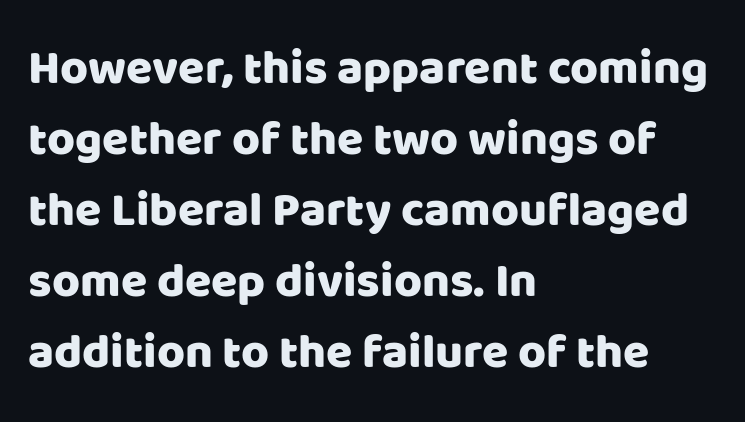
{"serif": "no", "italic": "no", "width": "normal", "stroke_contrast": "low", "x_height": "large", "monospaced": "no", "underline": "no", "align": "left", "line_spacing": "normal", "line_spacing_ratio": 1.48, "letter_spacing": "normal", "letter_spacing_em": 0.0, "glyph_px": 48}
